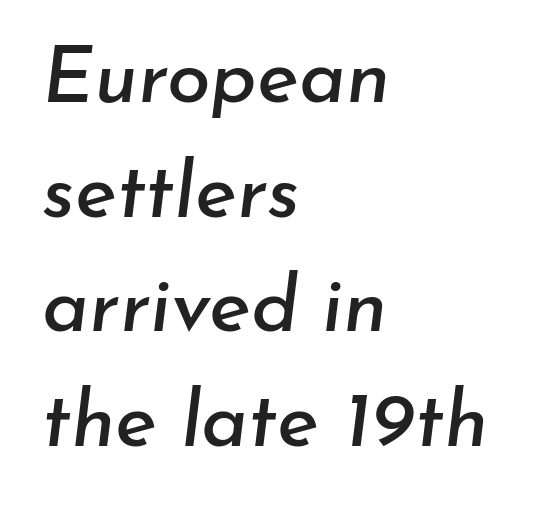
Compared with typical paragraphs, the rows here are spaced about the same. This rendering features lettering with no underline. Tracking value appears to be zero — textbook default spacing. This sample has the flowing, uneven cadence of proportional lettering. An italicized treatment has been applied to the whole sample.
